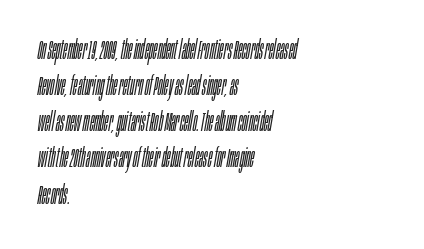
Q: Is the text bold? A: No.
Q: Is the text italic (slanted)? A: Yes, it leans right by about 10 degrees.
Q: Is the text underlined? A: No.
Q: How is the paragraph aligned? A: Left-aligned.
Q: Is the spacing between letters normal or unusually wide? A: Normal.
Q: Is the spacing between lines tight, normal or loose? A: Normal.
